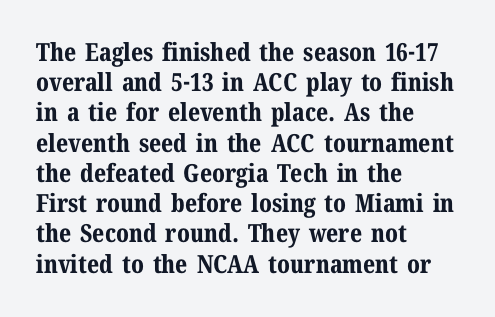
The image shows 25 px bold type, upright; set left-aligned, line spacing 1.21x, normal letter spacing, not underlined.
